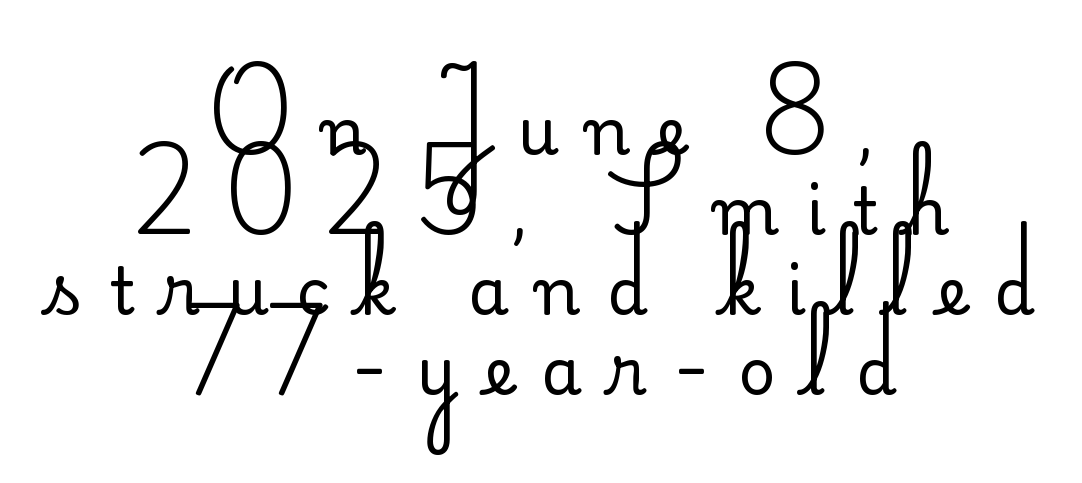
{"serif": "no", "italic": "no", "bold": "no", "weight": "regular", "width": "normal", "stroke_contrast": "low", "x_height": "small", "monospaced": "no", "underline": "no", "align": "center", "line_spacing_ratio": 1.23, "letter_spacing": "wide", "letter_spacing_em": 0.42, "glyph_px": 65}
